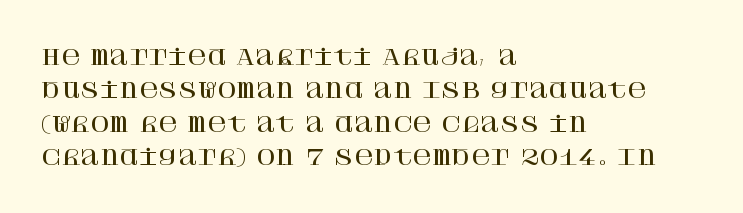
Q: Is the text italic (slanted)? A: No, it is upright.
Q: Is the text underlined? A: No.
Q: How is the paragraph aligned? A: Left-aligned.
Q: Is the spacing between letters normal or unusually wide? A: Normal.
Q: Is the spacing between lines tight, normal or loose? A: Normal.
